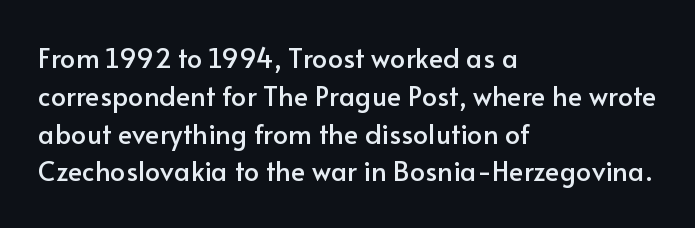
{"italic": "no", "underline": "no", "align": "left", "line_spacing": "normal", "line_spacing_ratio": 1.4, "letter_spacing": "normal", "letter_spacing_em": 0.0, "glyph_px": 27}
